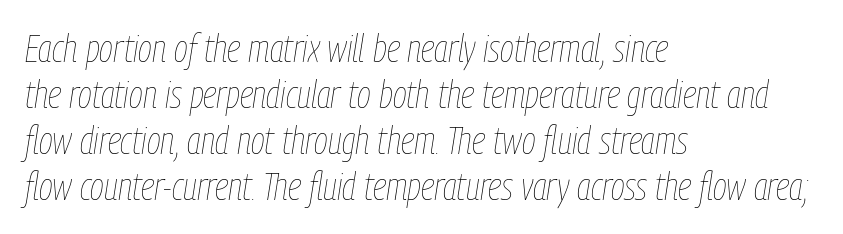
Q: Is the text bold? A: No.
Q: Is the text italic (slanted)? A: Yes, it leans right by about 9 degrees.
Q: Is the text underlined? A: No.
Q: How is the paragraph aligned? A: Left-aligned.
Q: Is the spacing between letters normal or unusually wide? A: Normal.
Q: Width (condensed, normal, or wide)? A: Condensed.
Q: Stroke contrast? A: Low.
Q: x-height? A: Medium.
Q: Monospaced? A: No.
